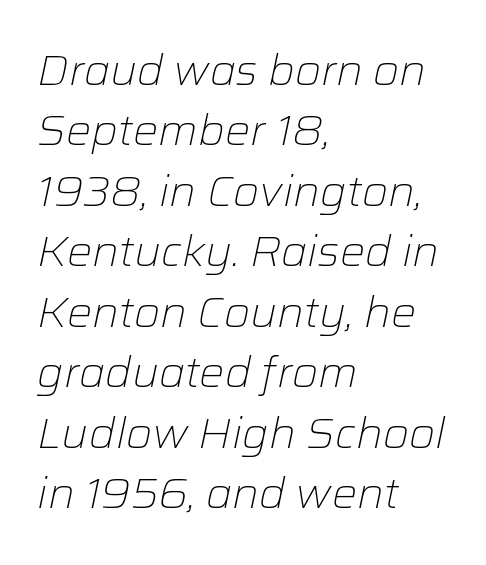
Q: Is the text bold? A: No.
Q: Is the text italic (slanted)? A: Yes, it leans right by about 12 degrees.
Q: Is the text underlined? A: No.
Q: How is the paragraph aligned? A: Left-aligned.
Q: Is the spacing between letters normal or unusually wide? A: Normal.
Q: Is the spacing between lines tight, normal or loose? A: Normal.
Q: Width (condensed, normal, or wide)? A: Normal.
Q: Stroke contrast? A: Low.
Q: x-height? A: Medium.
Q: Monospaced? A: No.
